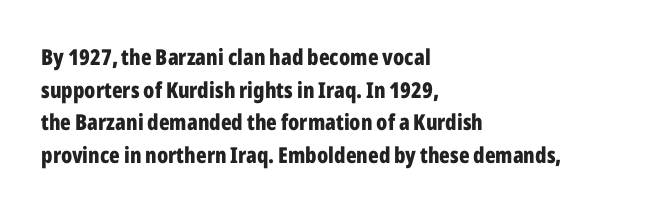
The image shows 22 px bold type, upright; set left-aligned, normal line spacing (1.48x), normal letter spacing, not underlined.
